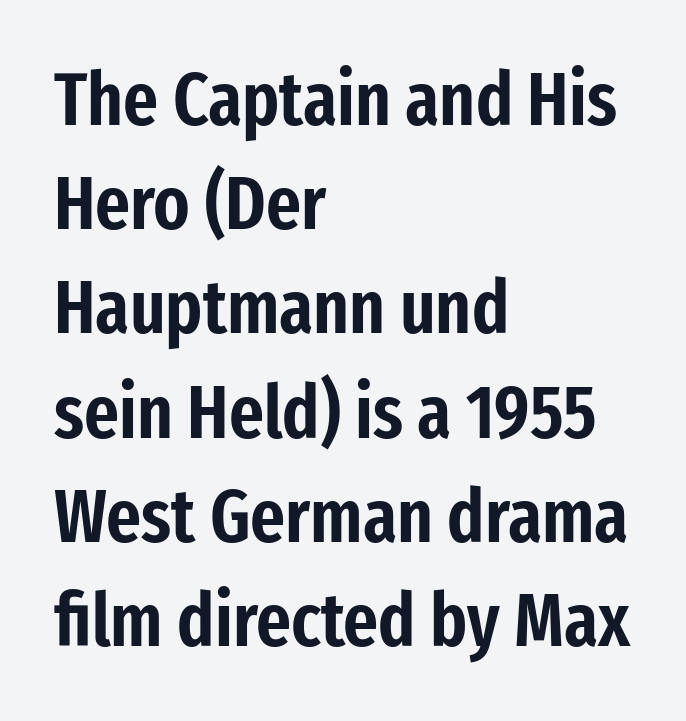
The image shows 75 px condensed sans-serif type, upright; set left-aligned, normal line spacing (1.39x), normal letter spacing, not underlined; low stroke contrast and a medium x-height.
